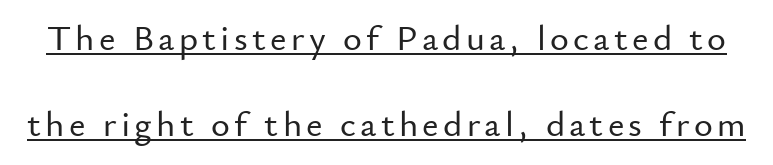
The image shows 36 px sans-serif type, upright; set loose line spacing (2.4x), underlined; low stroke contrast and a small x-height.
